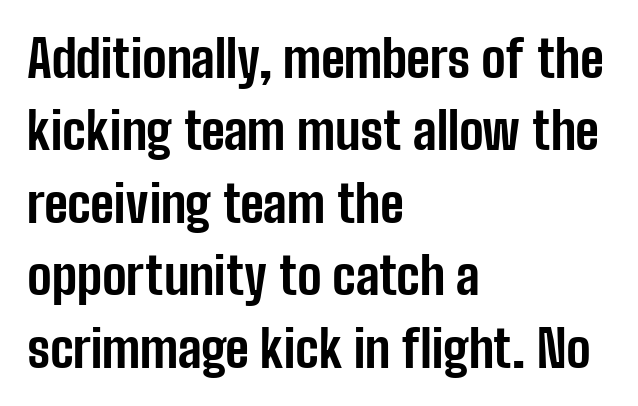
The image shows 51 px bold, condensed sans-serif type, upright; set left-aligned, normal line spacing (1.42x), normal letter spacing, not underlined; low stroke contrast and a medium x-height.
